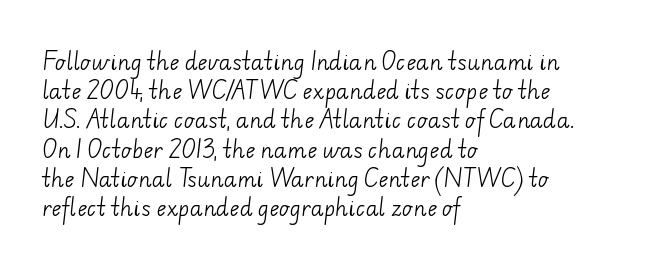
{"bold": "no", "underline": "no", "align": "left", "line_spacing": "normal", "line_spacing_ratio": 1.39, "letter_spacing": "normal", "letter_spacing_em": 0.0, "glyph_px": 21}
